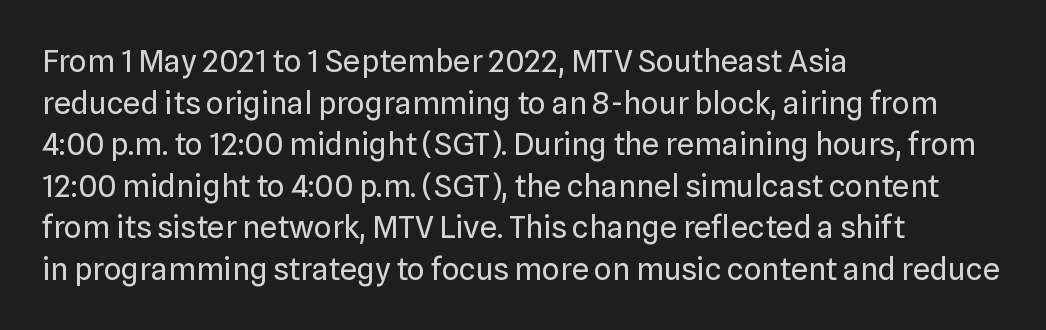
{"serif": "no", "italic": "no", "bold": "no", "weight": "regular", "width": "normal", "stroke_contrast": "low", "x_height": "medium", "monospaced": "no", "underline": "no", "align": "left", "line_spacing": "normal", "line_spacing_ratio": 1.34, "letter_spacing": "normal", "letter_spacing_em": 0.0, "glyph_px": 31}
